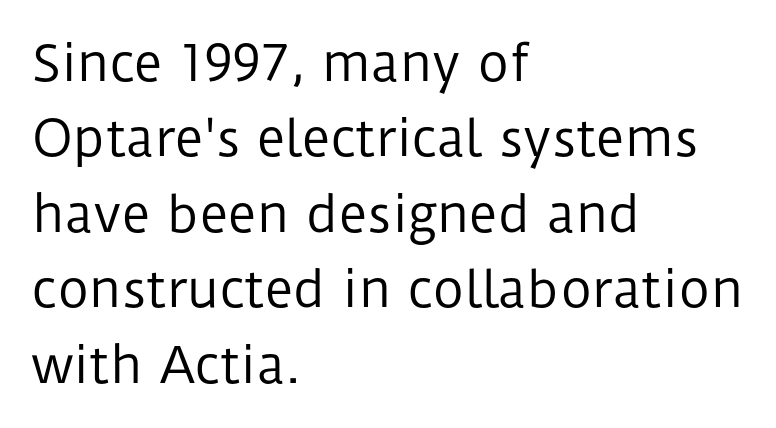
Q: Is the text bold? A: No.
Q: Is the text italic (slanted)? A: No, it is upright.
Q: Is the typeface a serif or a sans-serif typeface? A: Sans-serif.
Q: Is the text underlined? A: No.
Q: How is the paragraph aligned? A: Left-aligned.
Q: Is the spacing between letters normal or unusually wide? A: Normal.
Q: Is the spacing between lines tight, normal or loose? A: Normal.
Q: Width (condensed, normal, or wide)? A: Normal.
Q: Stroke contrast? A: Low.
Q: x-height? A: Medium.
Q: Monospaced? A: No.
